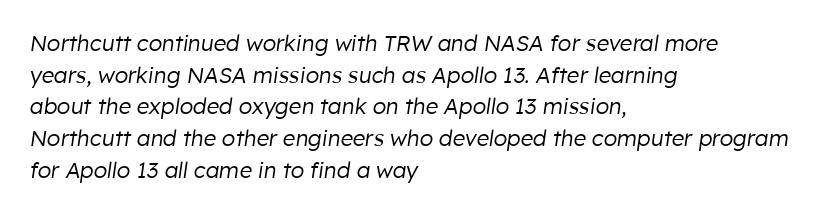
The image shows 22 px text type, italic (leaning right); set left-aligned, normal line spacing (1.44x), normal letter spacing, not underlined.
